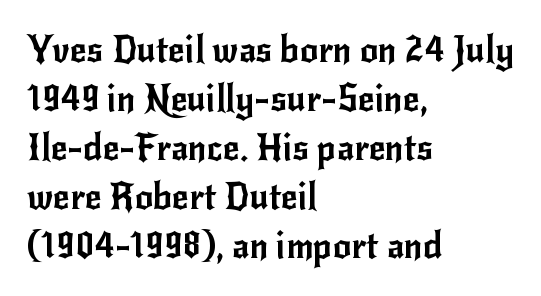
Q: Is the text italic (slanted)? A: No, it is upright.
Q: Is the typeface a serif or a sans-serif typeface? A: Sans-serif.
Q: Is the text underlined? A: No.
Q: How is the paragraph aligned? A: Left-aligned.
Q: Is the spacing between letters normal or unusually wide? A: Normal.
Q: Is the spacing between lines tight, normal or loose? A: Normal.
Q: Width (condensed, normal, or wide)? A: Normal.
Q: Stroke contrast? A: Low.
Q: x-height? A: Small.
Q: Monospaced? A: No.
